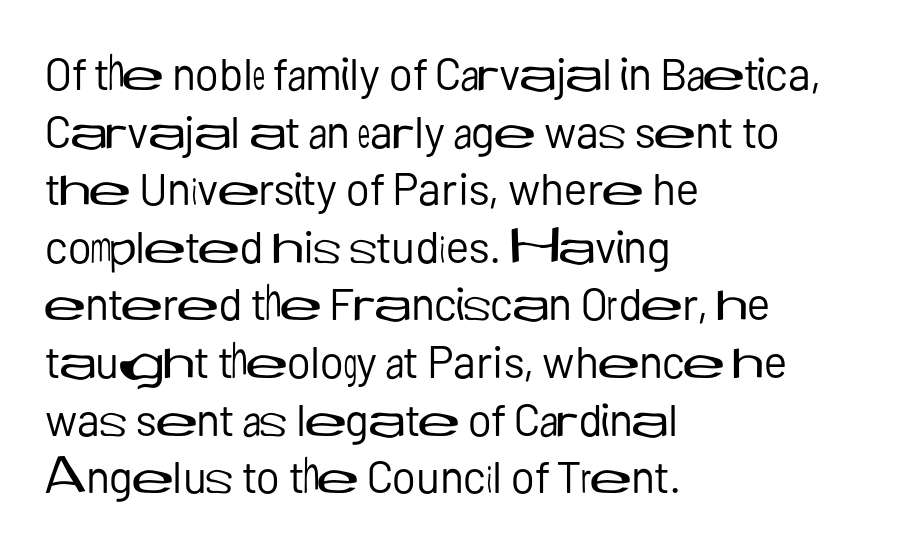
The image shows 45 px regular-weight sans-serif type, upright; set left-aligned, normal line spacing (1.28x), normal letter spacing, not underlined; low stroke contrast and a medium x-height.
